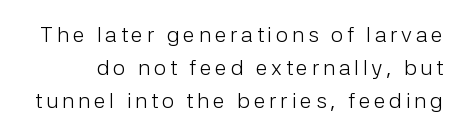
The image shows 22 px text type, upright; set normal line spacing (1.5x), not underlined.
